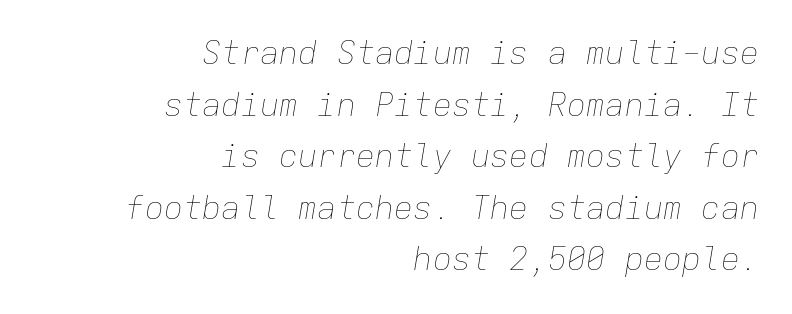
Clear beneath every line of the passage. These glyphs show unthickened strokes, regular width or finer. Fixed-width glyphs throughout — classic coding-font behaviour. Nothing unusual about the tracking: characters are spaced as the font intends. This sample keeps an unexceptional amount of space between lines.
